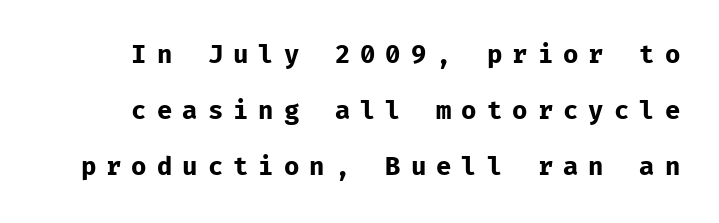
The image shows 25 px bold type, upright; set loose line spacing (2.25x), unusually wide letter spacing (+0.4 em), not underlined.
